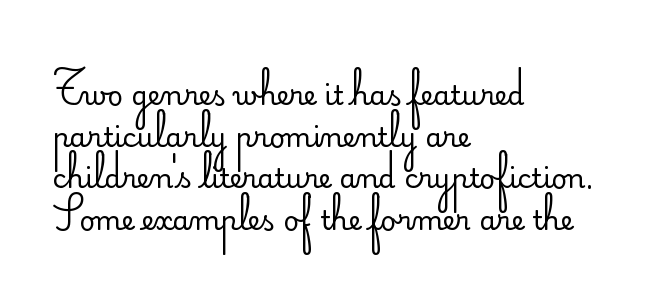
{"italic": "no", "bold": "no", "underline": "no", "align": "left", "line_spacing": "normal", "line_spacing_ratio": 1.54, "letter_spacing": "normal", "letter_spacing_em": 0.0, "glyph_px": 27}
